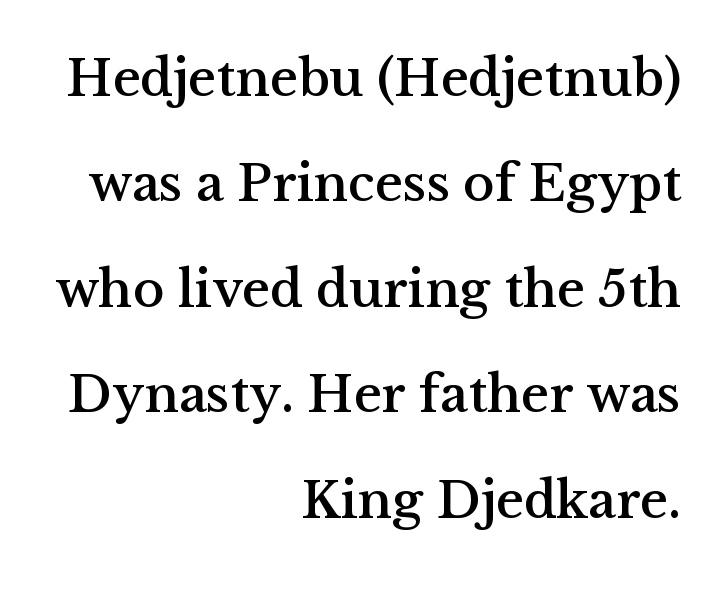
The image shows 53 px serif type, upright; set right-aligned, loose line spacing (1.99x), normal letter spacing, not underlined; medium stroke contrast and a medium x-height.
